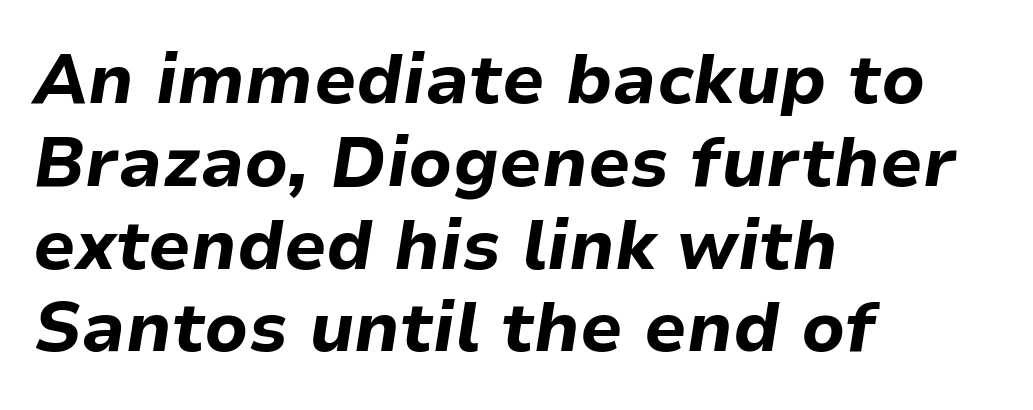
Q: Is the text bold? A: Yes.
Q: Is the text italic (slanted)? A: Yes, it leans right by about 9 degrees.
Q: Is the text underlined? A: No.
Q: How is the paragraph aligned? A: Left-aligned.
Q: Is the spacing between letters normal or unusually wide? A: Normal.
Q: Width (condensed, normal, or wide)? A: Normal.
Q: Stroke contrast? A: Low.
Q: x-height? A: Medium.
Q: Monospaced? A: No.
